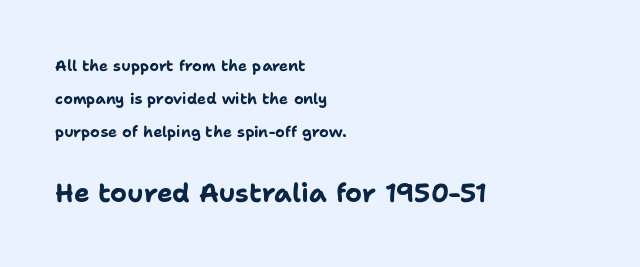
{"italic": "no", "bold": "yes", "underline": "no", "align": "left", "line_spacing": "loose", "line_spacing_ratio": 2.21, "letter_spacing": "normal", "letter_spacing_em": 0.0, "larger_block": "second", "size_ratio": 1.73, "glyph_px": 26}
